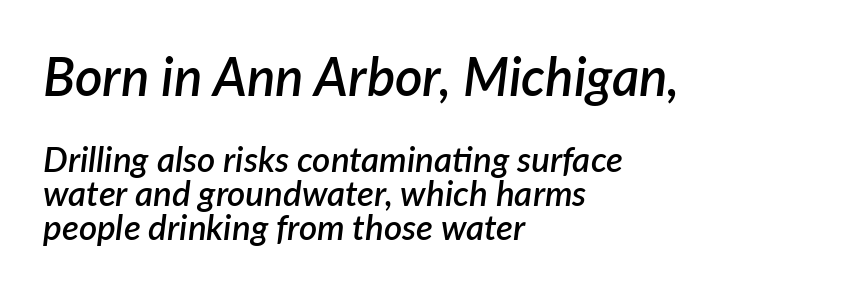
The image shows 53 px semibold type, italic (leaning right); set left-aligned, tight line spacing (0.97x), normal letter spacing, not underlined; the first (top) block is 1.51x larger; low stroke contrast and a medium x-height.
